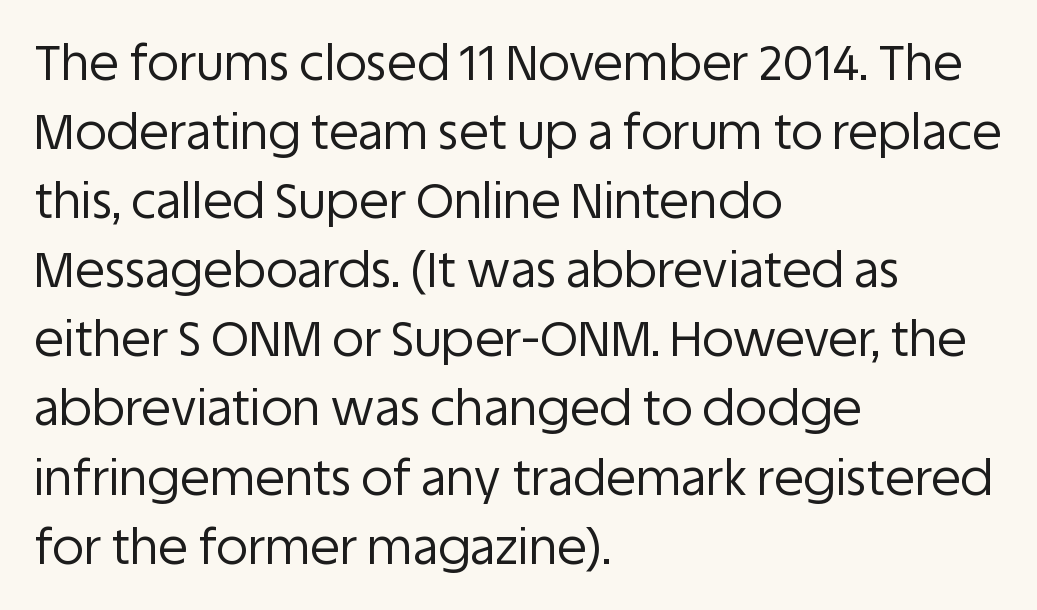
The image shows 49 px regular-weight sans-serif type, upright; set left-aligned, normal line spacing (1.41x), normal letter spacing, not underlined; low stroke contrast and a large x-height.
